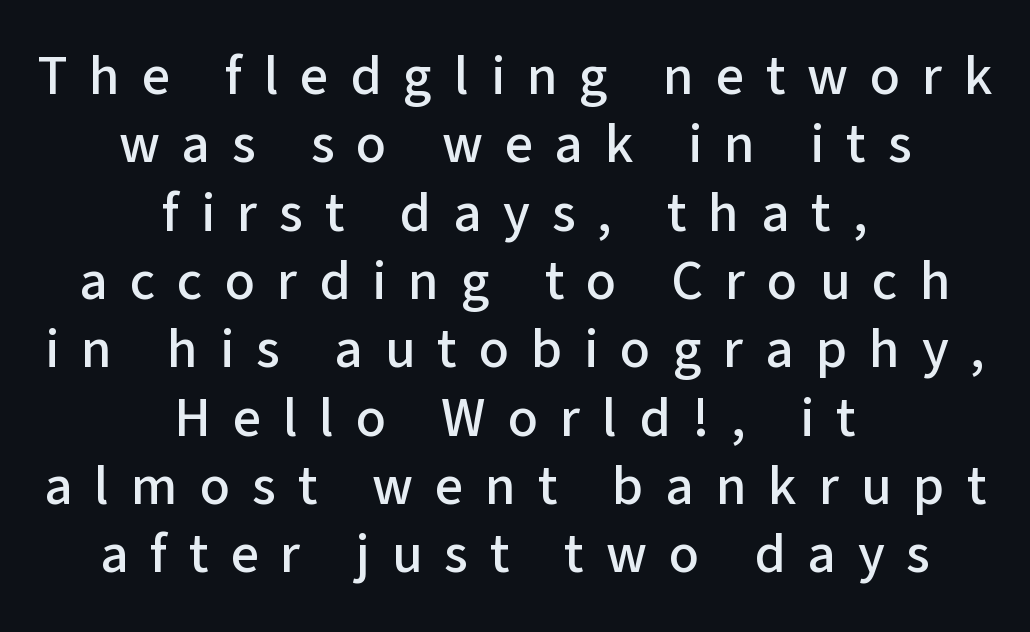
{"serif": "no", "italic": "no", "width": "normal", "stroke_contrast": "low", "x_height": "medium", "monospaced": "no", "underline": "no", "align": "center", "line_spacing_ratio": 1.22, "letter_spacing": "wide", "letter_spacing_em": 0.39, "glyph_px": 56}
